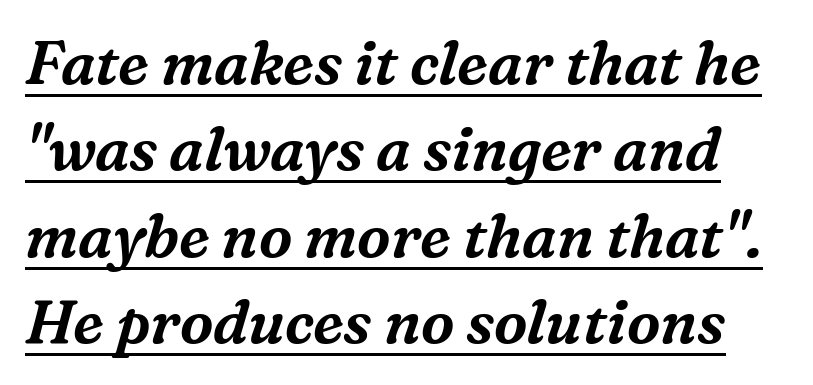
Q: Is the text italic (slanted)? A: Yes, it leans right by about 16 degrees.
Q: Is the typeface a serif or a sans-serif typeface? A: Serif.
Q: Is the text underlined? A: Yes.
Q: Is the spacing between letters normal or unusually wide? A: Normal.
Q: Is the spacing between lines tight, normal or loose? A: Normal.
Q: Width (condensed, normal, or wide)? A: Normal.
Q: Stroke contrast? A: Medium.
Q: x-height? A: Medium.
Q: Monospaced? A: No.
